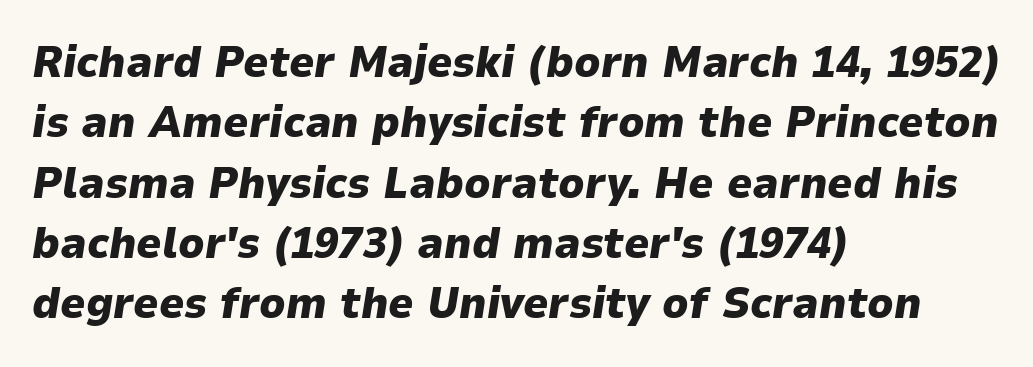
{"italic": "yes", "lean": "right", "slant_degrees": 9, "bold": "yes", "weight": "heavy", "width": "normal", "stroke_contrast": "low", "x_height": "medium", "monospaced": "no", "underline": "no", "align": "left", "line_spacing": "normal", "line_spacing_ratio": 1.37, "letter_spacing": "normal", "letter_spacing_em": 0.0, "glyph_px": 44}
